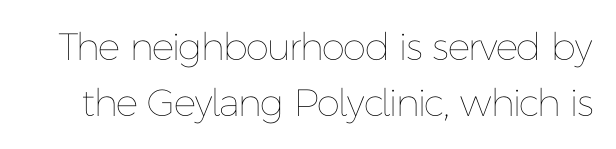
This sample uses plain, unmodified letter spacing. Unbolded letterforms with no extra heft. Posture: upright roman. This sample has the flowing, uneven cadence of proportional lettering. How would I describe the line gaps? Plain and ordinary. Plain, unruled lines of type.
